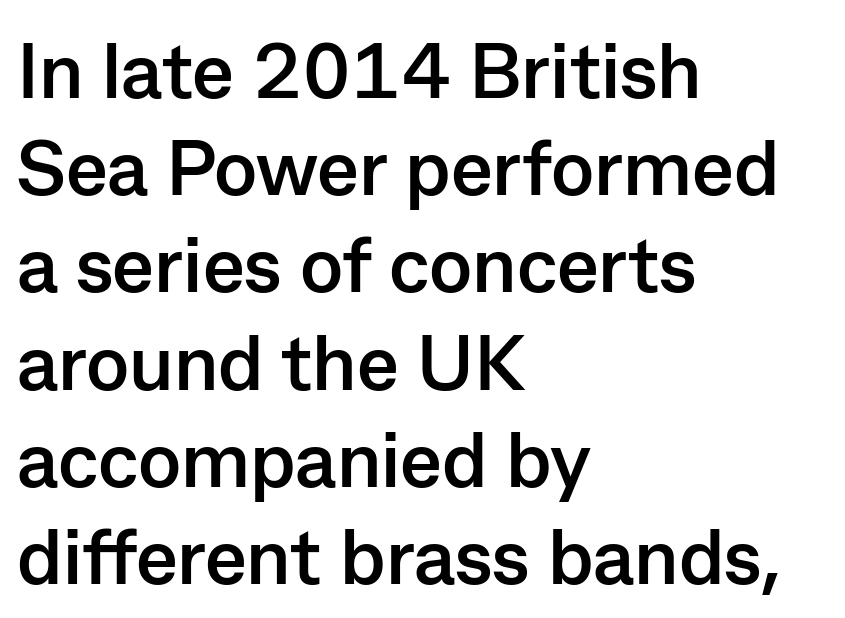
The image shows 79 px semibold sans-serif type, upright; set left-aligned, line spacing 1.23x, normal letter spacing, not underlined; low stroke contrast and a medium x-height.
